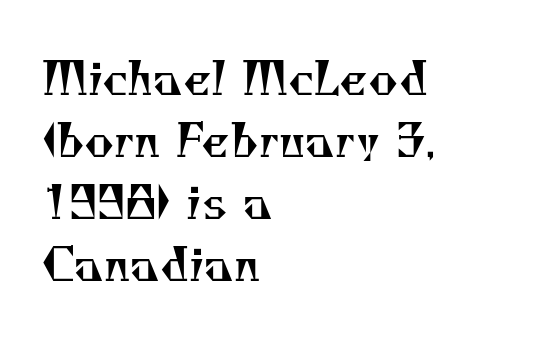
Quick note: underline off. The typesetting does not lean heavy: it is not bold. If you drew a ruler down the left edge, every line would touch it. Small tapered or slab feet sit at the stroke ends, so this counts as serif. These lines are rendered in a variable-pitch font. The type is set solid horizontally, with unmodified tracking.
